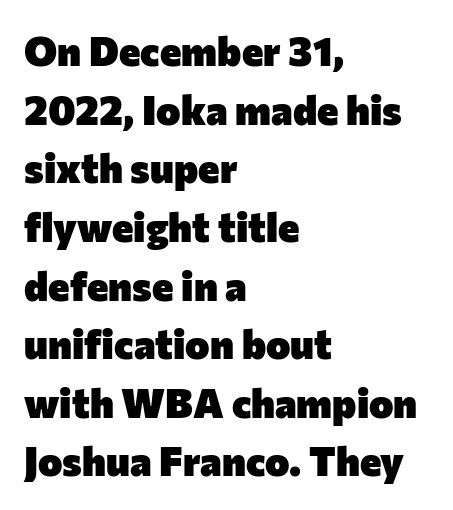
The image shows 41 px heavy sans-serif type, upright; set left-aligned, normal line spacing (1.43x), normal letter spacing, not underlined; low stroke contrast and a medium x-height.
